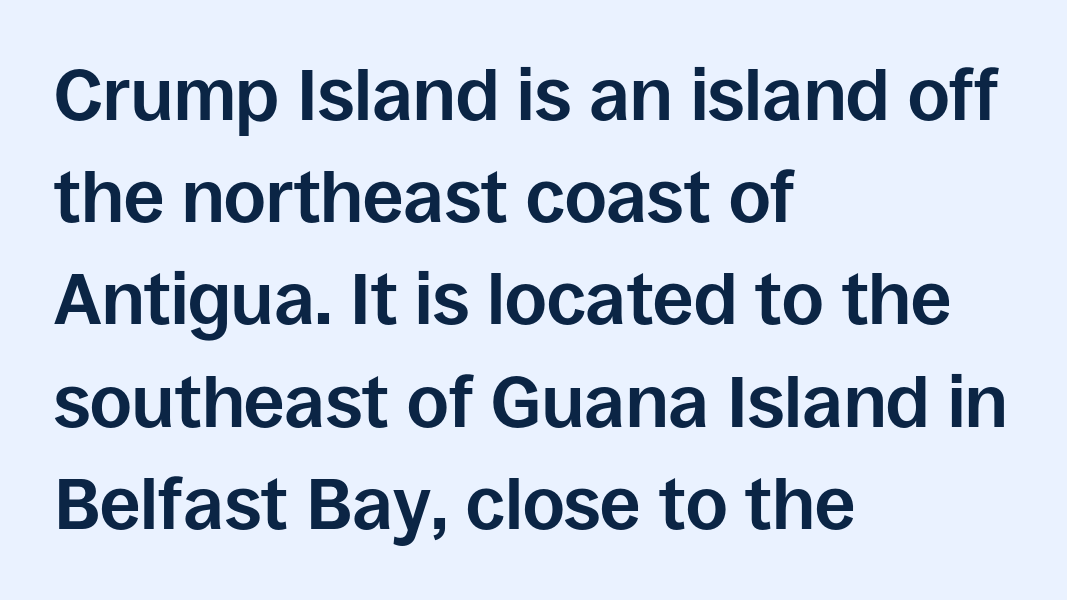
Q: Is the text bold? A: Yes.
Q: Is the text italic (slanted)? A: No, it is upright.
Q: Is the typeface a serif or a sans-serif typeface? A: Sans-serif.
Q: Is the text underlined? A: No.
Q: How is the paragraph aligned? A: Left-aligned.
Q: Is the spacing between letters normal or unusually wide? A: Normal.
Q: Is the spacing between lines tight, normal or loose? A: Normal.
Q: Width (condensed, normal, or wide)? A: Normal.
Q: Stroke contrast? A: Low.
Q: x-height? A: Large.
Q: Monospaced? A: No.
